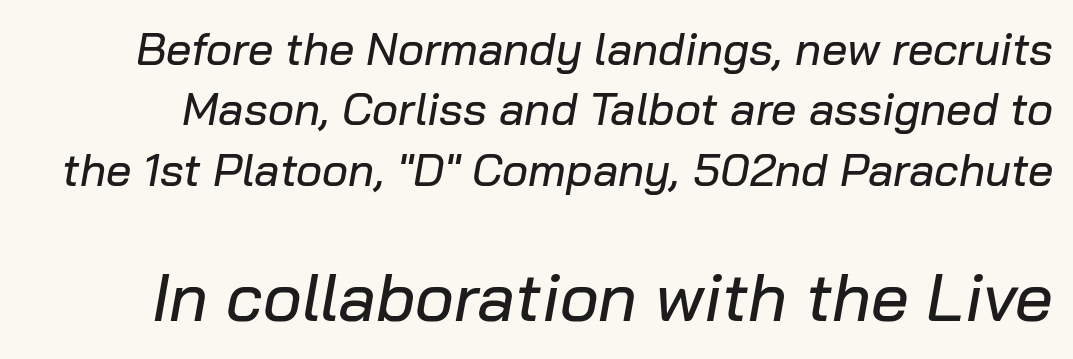
The lower block of text is set noticeably larger than the block above it. You could not count columns in this text — the font is proportionally spaced. Characters follow at the spacing the type designer built in. Slant detected: the letters are inclined. The passage shown is not underscored anywhere. The block of text has a typical density, with ordinary space between rows.
